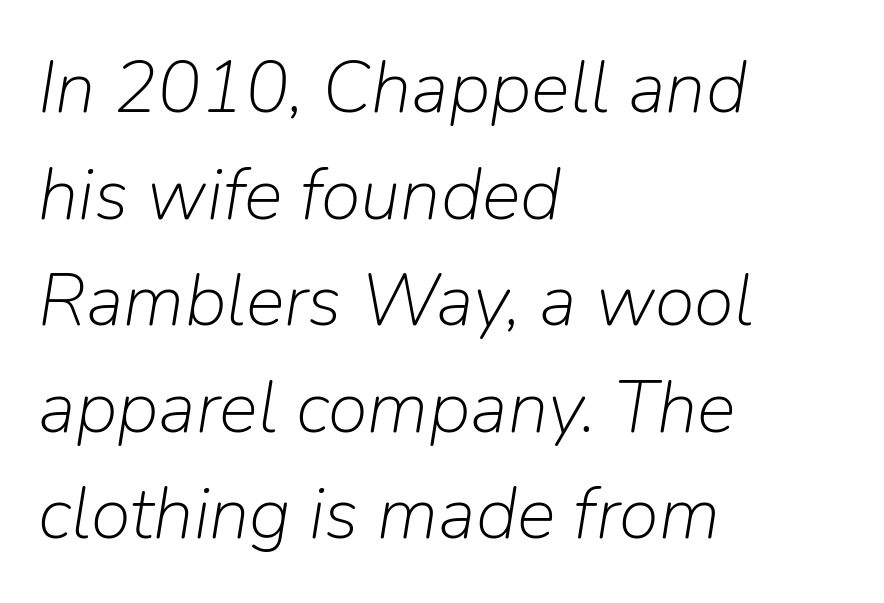
Q: Is the text bold? A: No.
Q: Is the text italic (slanted)? A: Yes, it leans right by about 9 degrees.
Q: Is the text underlined? A: No.
Q: How is the paragraph aligned? A: Left-aligned.
Q: Is the spacing between letters normal or unusually wide? A: Normal.
Q: Is the spacing between lines tight, normal or loose? A: Normal.
Q: Width (condensed, normal, or wide)? A: Normal.
Q: Stroke contrast? A: Low.
Q: x-height? A: Medium.
Q: Monospaced? A: No.
